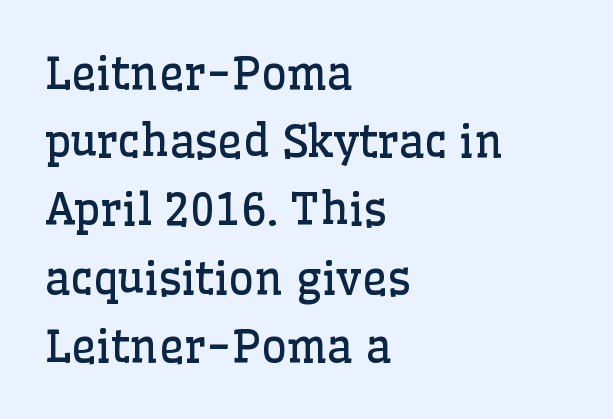
Q: Is the text bold? A: No.
Q: Is the text italic (slanted)? A: No, it is upright.
Q: Is the typeface a serif or a sans-serif typeface? A: Serif.
Q: Is the text underlined? A: No.
Q: How is the paragraph aligned? A: Left-aligned.
Q: Is the spacing between letters normal or unusually wide? A: Normal.
Q: Is the spacing between lines tight, normal or loose? A: Normal.
Q: Width (condensed, normal, or wide)? A: Normal.
Q: Stroke contrast? A: Low.
Q: x-height? A: Medium.
Q: Monospaced? A: No.
